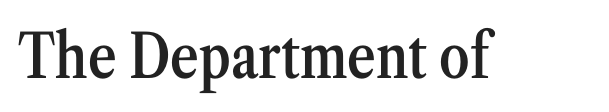
The image shows 61 px semibold, condensed serif type, upright; set normal letter spacing, not underlined; medium stroke contrast and a medium x-height.
